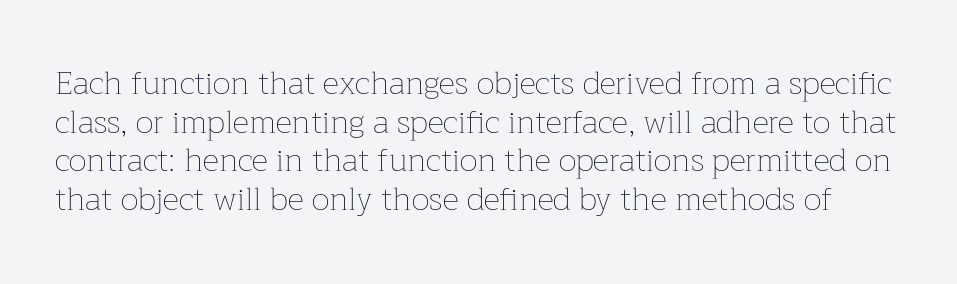
Q: Is the text bold? A: No.
Q: Is the text italic (slanted)? A: No, it is upright.
Q: Is the text underlined? A: No.
Q: Is the spacing between letters normal or unusually wide? A: Normal.
Q: Width (condensed, normal, or wide)? A: Normal.
Q: Stroke contrast? A: Low.
Q: x-height? A: Medium.
Q: Monospaced? A: No.
